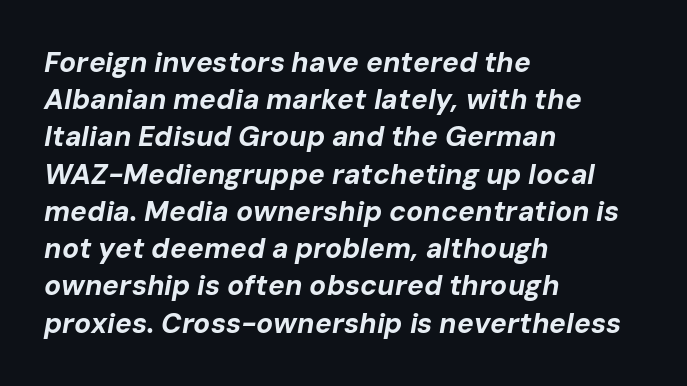
The image shows 28 px bold type, italic (leaning right); set left-aligned, normal line spacing (1.33x), normal letter spacing, not underlined; low stroke contrast and a medium x-height.
